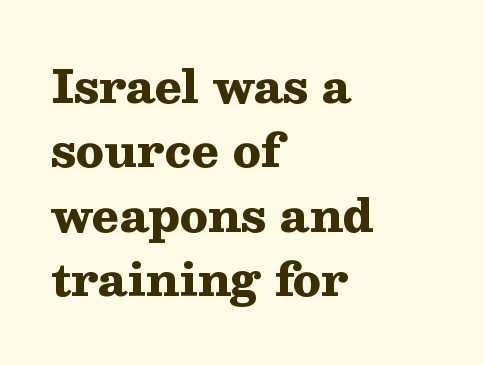
The image shows 45 px heavy, wide serif type, upright; set left-aligned, normal line spacing (1.43x), normal letter spacing, not underlined; medium stroke contrast and a medium x-height.
